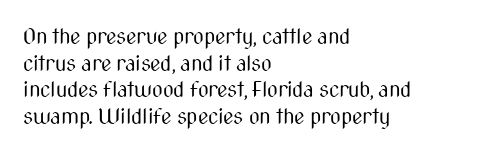
Summary of weight: not heavy and not bold. The vertical gap from one line to the next is medium. The type is set solid horizontally, with unmodified tracking. No italicization has been applied; the sample stays upright. The paragraph shown leans on its left margin. The gap between lines stays unmarked.
